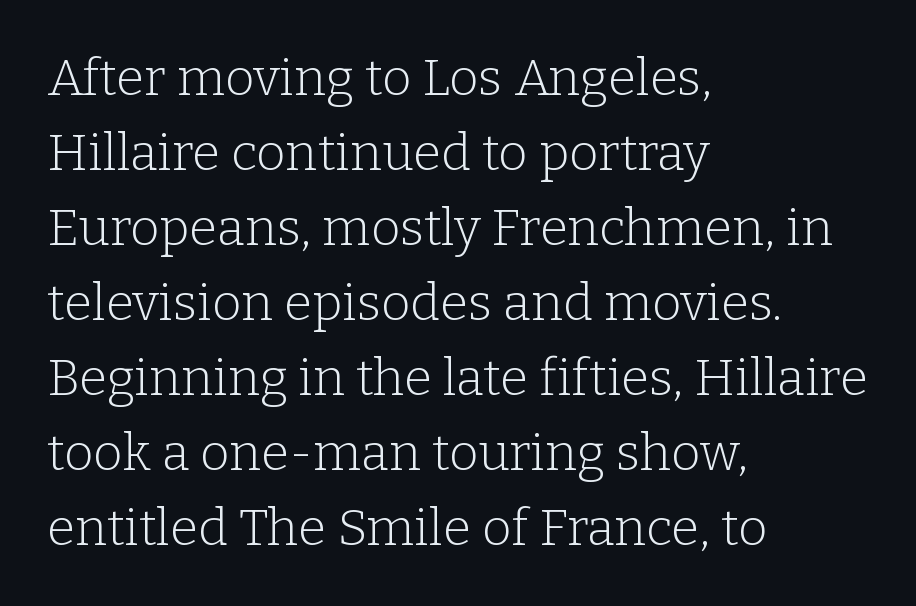
Students, note that the glyphs here touch the page at normal intervals. The face used here is seriffed, in the tradition of book romans. A student would call this left alignment; a typographer would say flush left, rag right. Summary of vertical rhythm: regular, with standard interline spacing.
